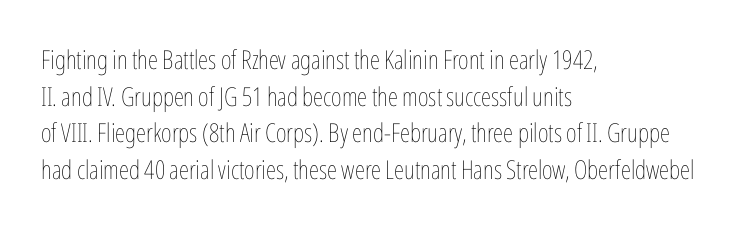
The image shows 26 px text type, upright; set left-aligned, normal line spacing (1.41x), normal letter spacing, not underlined.
